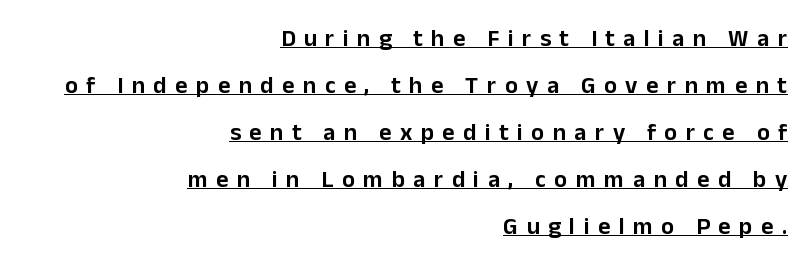
These lines were composed using upright roman letters. This block would shrink considerably if given ordinary leading; it's expanded now. This rendering widens character spacing well past its baseline value. This rendering features underlined lettering.
